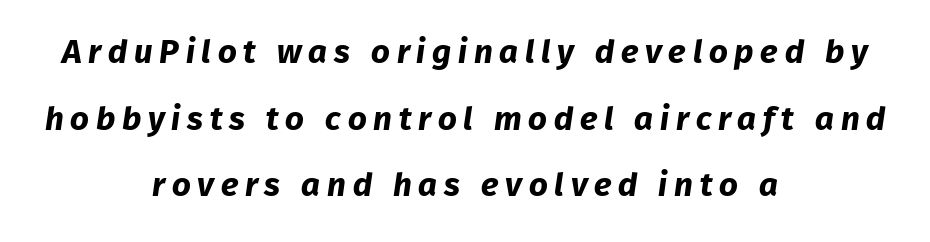
The image shows 33 px bold sans-serif type; set centered, loose line spacing (2.02x), unusually wide letter spacing (+0.2 em), not underlined; low stroke contrast and a medium x-height.
